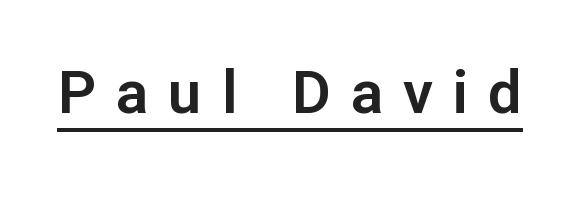
Glance below the letters and you will spot a drawn line. Font category for this specimen: sans-serif. The letters are spread apart with noticeably loose tracking. Does the lettering tilt? It doesn't — this is upright.
